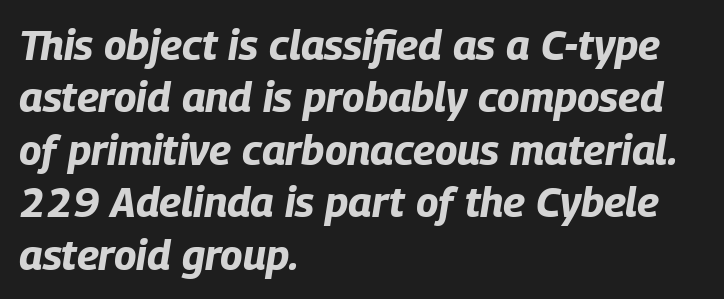
{"italic": "yes", "lean": "right", "slant_degrees": 9, "bold": "yes", "weight": "bold", "width": "condensed", "stroke_contrast": "low", "x_height": "large", "monospaced": "no", "underline": "no", "align": "left", "line_spacing": "normal", "line_spacing_ratio": 1.25, "letter_spacing": "normal", "letter_spacing_em": 0.0, "glyph_px": 42}
